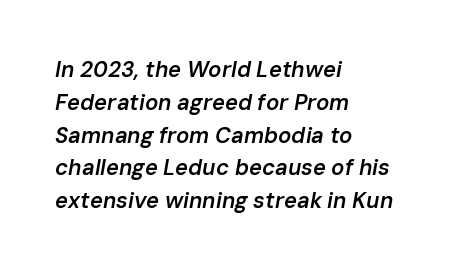
{"italic": "yes", "lean": "right", "slant_degrees": 10, "bold": "semi", "underline": "no", "align": "left", "line_spacing": "normal", "line_spacing_ratio": 1.49, "letter_spacing": "normal", "letter_spacing_em": 0.0, "glyph_px": 22}
